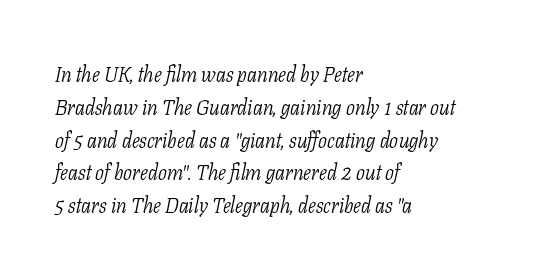
The image shows 21 px text type, italic (leaning right); set left-aligned, normal line spacing (1.56x), normal letter spacing, not underlined.
